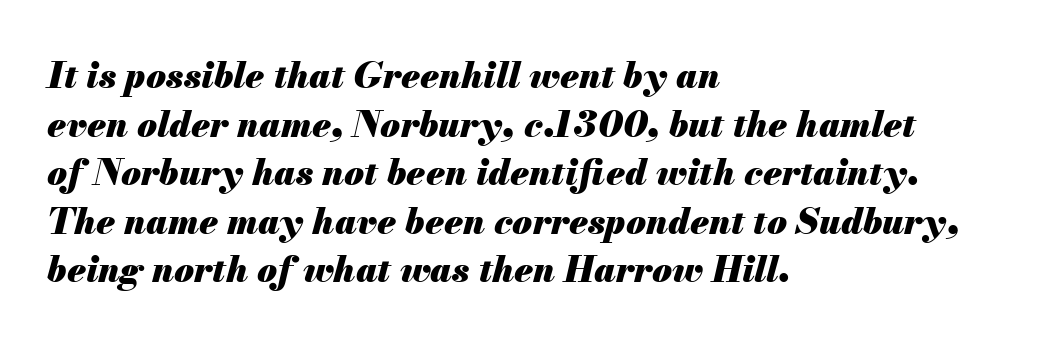
Q: Is the text bold? A: Yes.
Q: Is the text italic (slanted)? A: Yes, it leans right by about 13 degrees.
Q: Is the text underlined? A: No.
Q: How is the paragraph aligned? A: Left-aligned.
Q: Is the spacing between letters normal or unusually wide? A: Normal.
Q: Is the spacing between lines tight, normal or loose? A: Normal.
Q: Width (condensed, normal, or wide)? A: Normal.
Q: Stroke contrast? A: Medium.
Q: x-height? A: Small.
Q: Monospaced? A: No.
